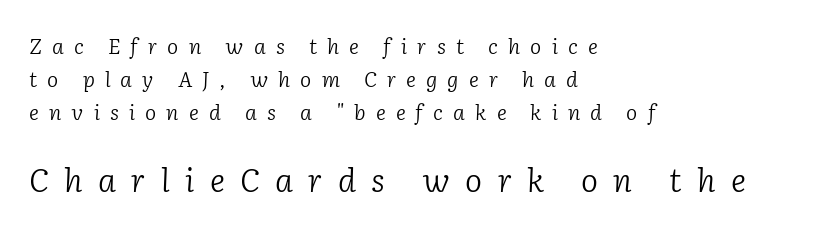
{"serif": "yes", "italic": "yes", "lean": "right", "slant_degrees": 2, "bold": "no", "weight": "light", "width": "normal", "stroke_contrast": "low", "x_height": "medium", "monospaced": "no", "underline": "no", "align": "left", "line_spacing": "normal", "line_spacing_ratio": 1.57, "letter_spacing": "wide", "letter_spacing_em": 0.48, "larger_block": "second", "size_ratio": 1.52, "glyph_px": 32}
